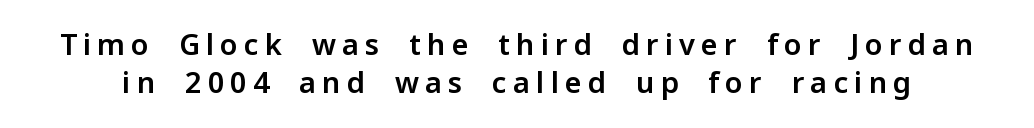
The image shows 29 px sans-serif type, upright; set normal line spacing (1.32x), unusually wide letter spacing (+0.21 em), not underlined; low stroke contrast and a medium x-height.
